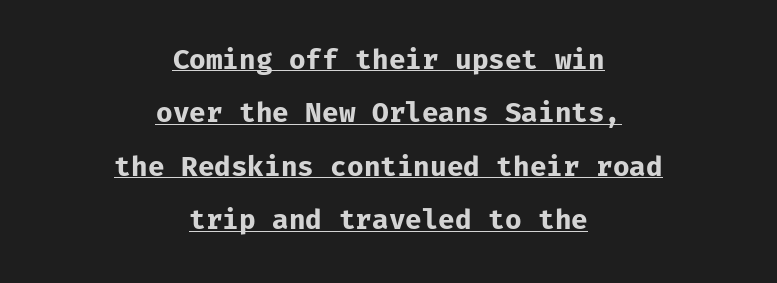
The image shows 27 px bold type, upright; set centered, loose line spacing (1.98x), normal letter spacing, underlined.
